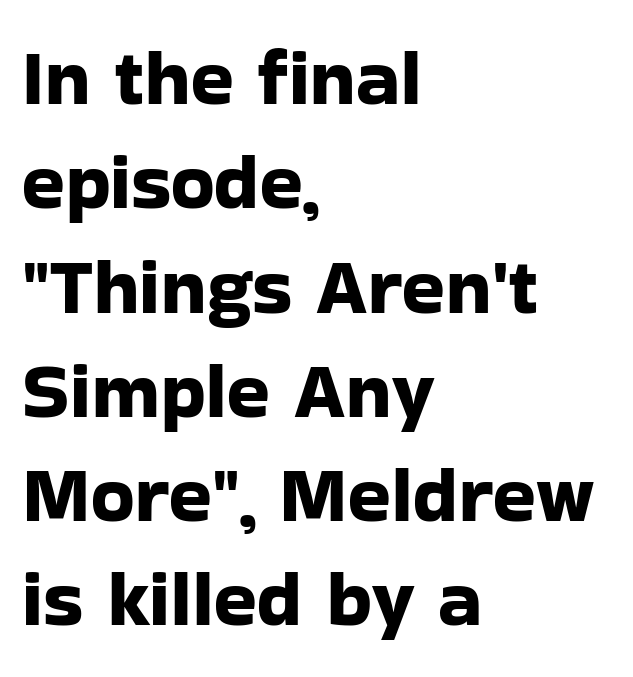
Normally led — the rows are evenly, conventionally spaced. A typesetter would call this proportional, since set widths differ per character. The rag falls on the right side of this text block. Posture: vertical. The tracking reads as untouched default to a designer's eye. Does the type have serifs? No, each stem ends abruptly.
